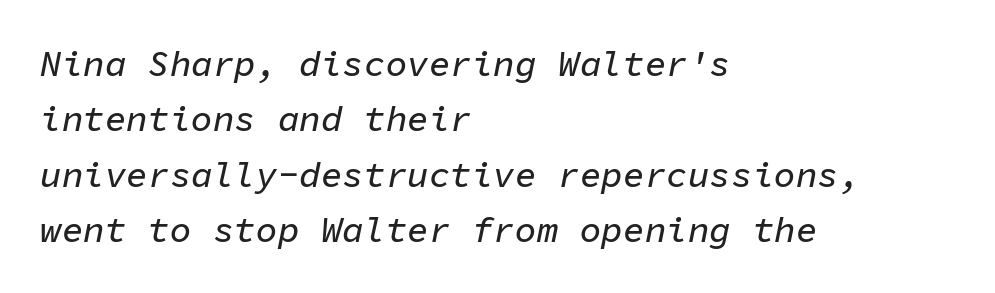
The image shows 36 px text type, italic (leaning right), monospaced; set left-aligned, normal line spacing (1.54x), normal letter spacing, not underlined; low stroke contrast and a medium x-height.
